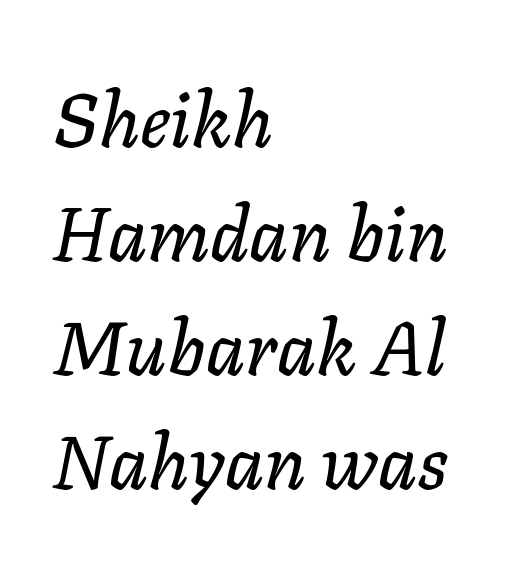
Italic? Definitely — the glyphs are oblique. Anything drawn beneath the words? Only blank space. Where is the straight margin? On the left. Think of a printed novel: that variable character pitch is what you see here.
